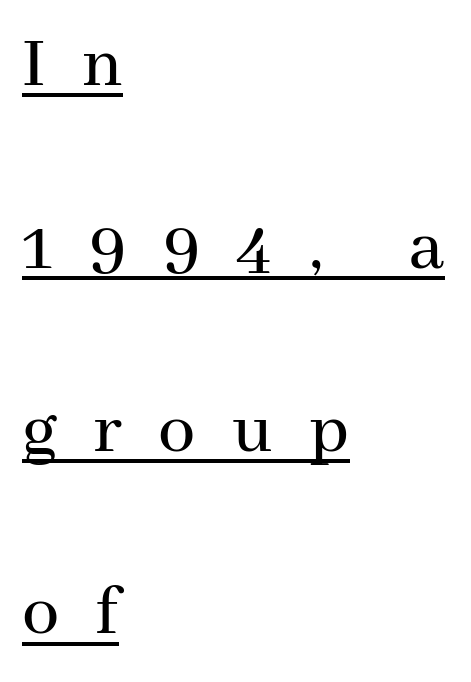
Every row of glyphs begins at an identical x-position on the left. Students, note that the glyphs here are deliberately spaced far apart. Is there any slant? The stems are plumb. Letterform terminals end in serifs throughout the passage. The letters advance in unequal steps, a hallmark of proportional type.
